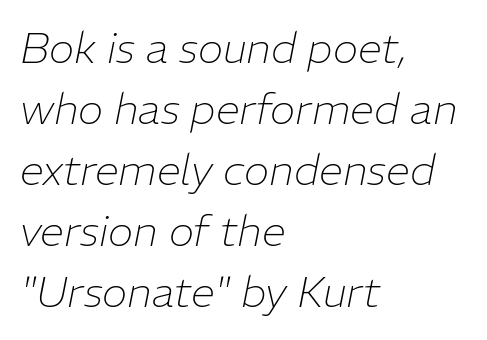
Q: Is the text bold? A: No.
Q: Is the text italic (slanted)? A: Yes, it leans right by about 11 degrees.
Q: Is the text underlined? A: No.
Q: How is the paragraph aligned? A: Left-aligned.
Q: Is the spacing between letters normal or unusually wide? A: Normal.
Q: Is the spacing between lines tight, normal or loose? A: Normal.
Q: Width (condensed, normal, or wide)? A: Normal.
Q: Stroke contrast? A: Low.
Q: x-height? A: Medium.
Q: Monospaced? A: No.
